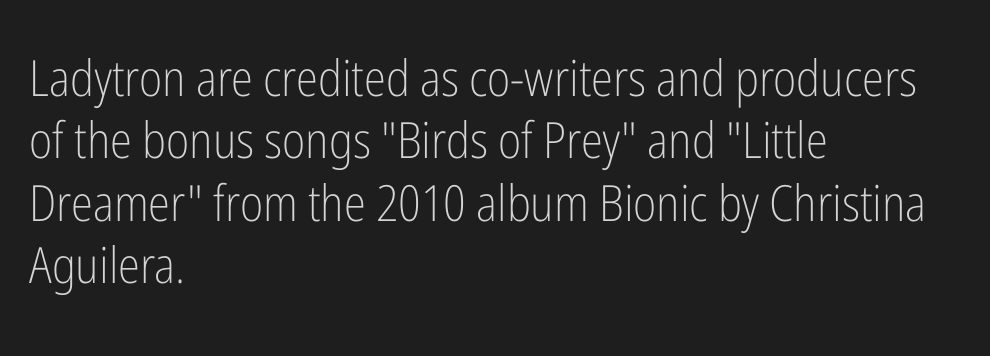
The typesetter chose a ragged-right arrangement here. The face used here is proportionally spaced, like ordinary book or web type. These glyphs show unthickened strokes, regular width or finer. The letterforms sit shoulder to shoulder at normal distance.
